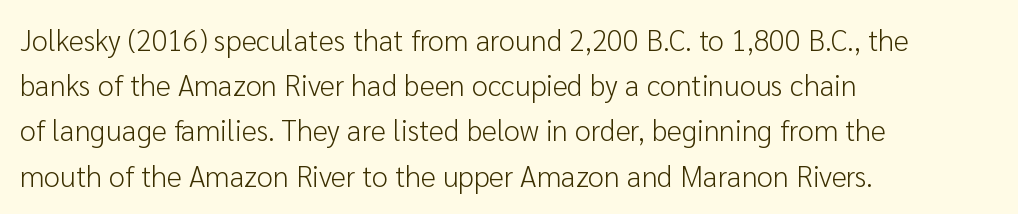
{"serif": "no", "italic": "no", "bold": "no", "weight": "light", "width": "normal", "stroke_contrast": "low", "x_height": "medium", "monospaced": "no", "underline": "no", "align": "left", "line_spacing": "normal", "line_spacing_ratio": 1.56, "letter_spacing": "normal", "letter_spacing_em": 0.0, "glyph_px": 29}
